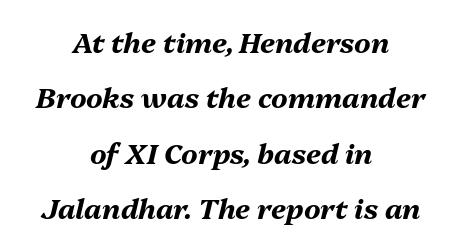
{"italic": "yes", "lean": "right", "slant_degrees": 13, "bold": "yes", "weight": "bold", "width": "normal", "stroke_contrast": "medium", "x_height": "medium", "monospaced": "no", "underline": "no", "align": "center", "line_spacing": "loose", "line_spacing_ratio": 1.98, "letter_spacing": "normal", "letter_spacing_em": 0.0, "glyph_px": 28}
